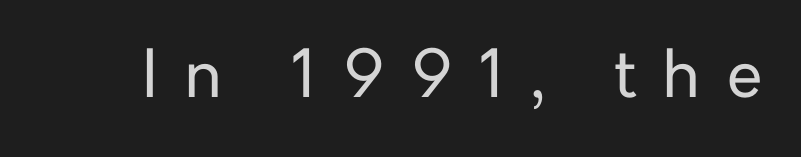
The space beneath each line is pristine and unruled. Quick note: not italic, upright. Proportional: the letters do not fall into vertical columns. Loose tracking; the words dissolve into strings of separated letters. Heft: none added — not bold.
